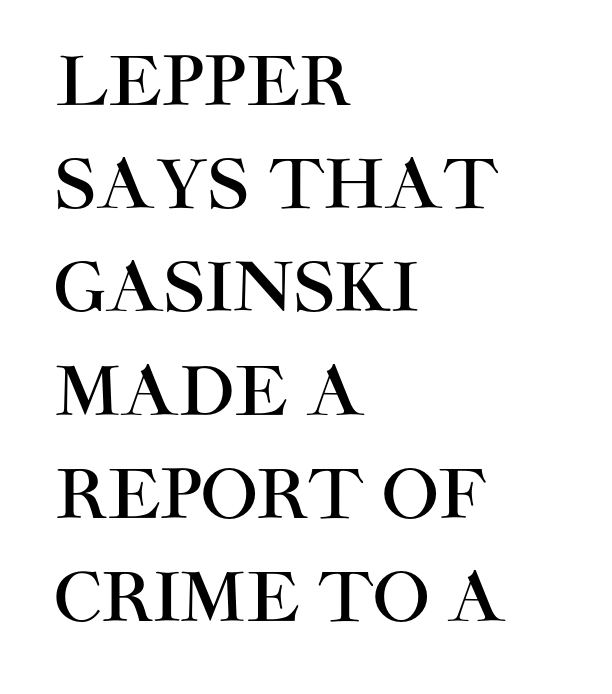
The image shows 67 px sans-serif type, upright; set left-aligned, normal line spacing (1.54x), normal letter spacing, not underlined; high stroke contrast and a large x-height.
